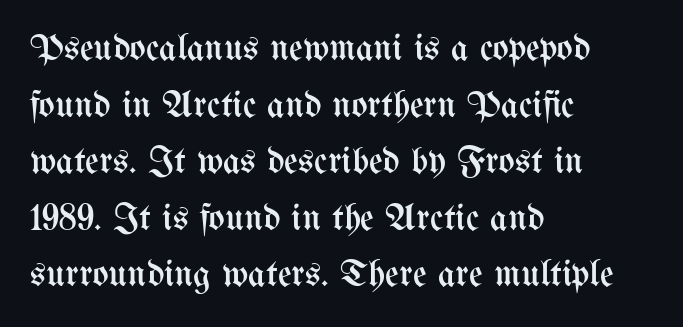
{"italic": "no", "bold": "no", "weight": "regular", "width": "condensed", "stroke_contrast": "medium", "x_height": "medium", "monospaced": "no", "underline": "no", "align": "left", "line_spacing": "normal", "line_spacing_ratio": 1.49, "letter_spacing": "normal", "letter_spacing_em": 0.0, "glyph_px": 38}
